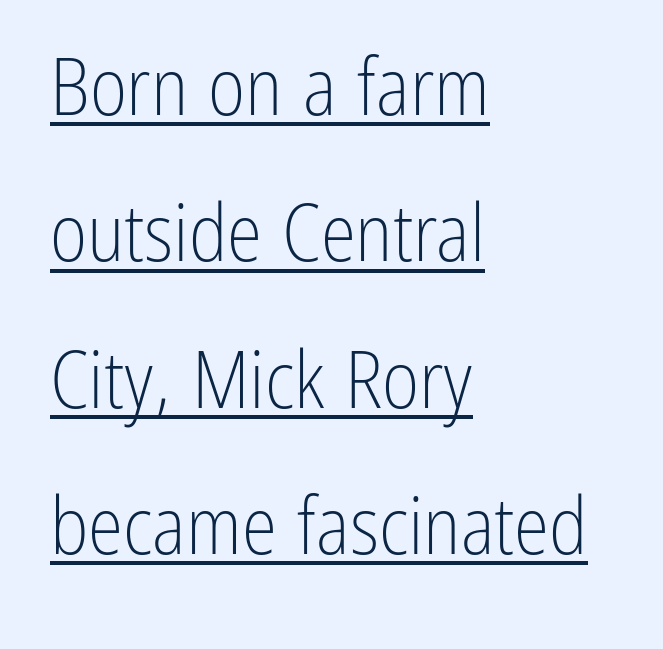
The image shows 80 px light, condensed sans-serif type, upright; set left-aligned, line spacing 1.83x, normal letter spacing, underlined; low stroke contrast and a medium x-height.
